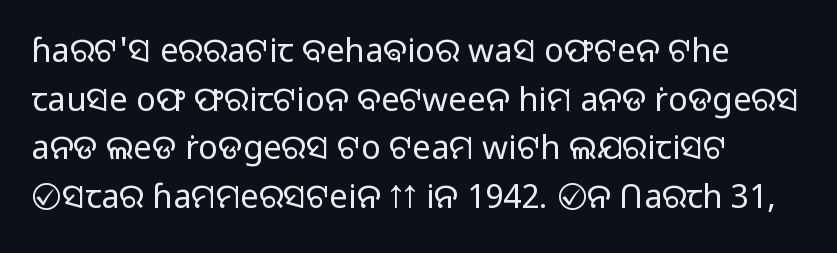
Does the type have serifs? No, each stem ends abruptly. The glyphs are unaccompanied by any horizontal stroke below them. The paragraph has a hard left edge and a soft right edge. Look at the tracking — it's just the regular setting, nothing added. Caption: face not bold, strokes unweighted. Regular leading.
